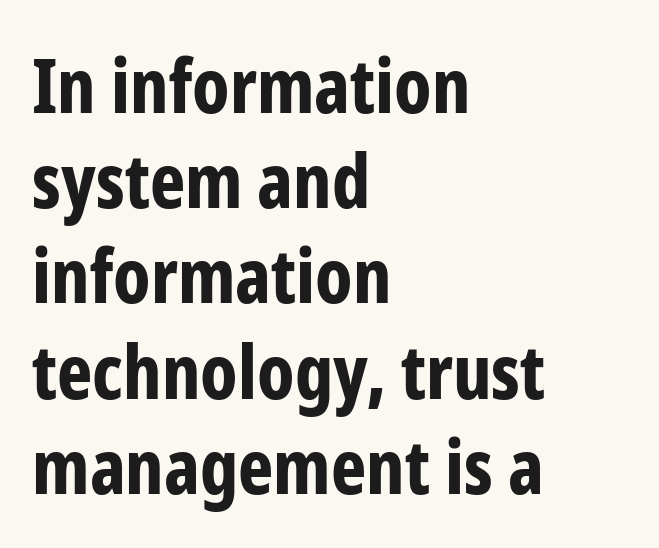
The image shows 75 px bold, condensed sans-serif type, upright; set left-aligned, normal line spacing (1.27x), normal letter spacing, not underlined; low stroke contrast and a medium x-height.
